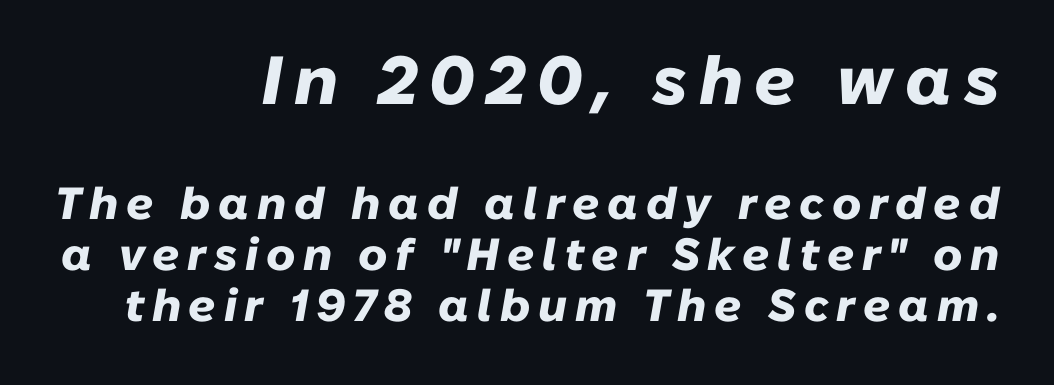
{"italic": "yes", "lean": "right", "slant_degrees": 10, "bold": "yes", "weight": "heavy", "width": "normal", "stroke_contrast": "low", "x_height": "medium", "monospaced": "no", "underline": "no", "align": "right", "line_spacing": "tight", "line_spacing_ratio": 1.13, "larger_block": "first", "size_ratio": 1.51, "glyph_px": 68}
